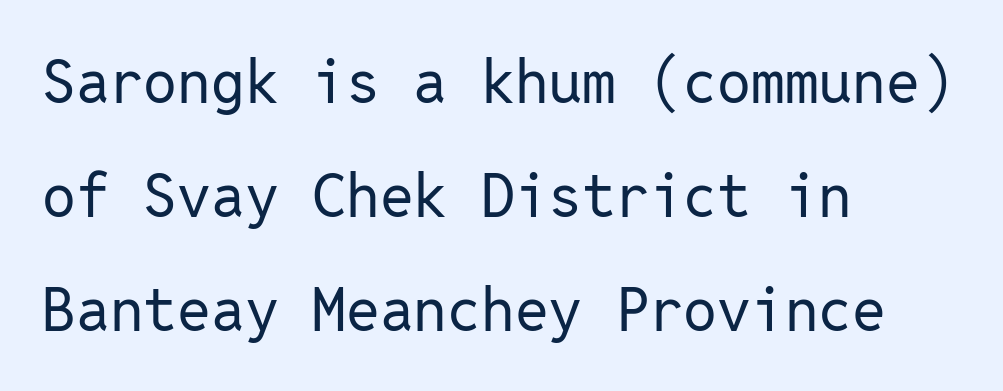
Q: Is the text bold? A: No.
Q: Is the text italic (slanted)? A: No, it is upright.
Q: Is the typeface a serif or a sans-serif typeface? A: Sans-serif.
Q: Is the text underlined? A: No.
Q: How is the paragraph aligned? A: Left-aligned.
Q: Is the spacing between letters normal or unusually wide? A: Normal.
Q: Is the spacing between lines tight, normal or loose? A: Loose.
Q: Width (condensed, normal, or wide)? A: Normal.
Q: Stroke contrast? A: Low.
Q: x-height? A: Medium.
Q: Monospaced? A: Yes.
